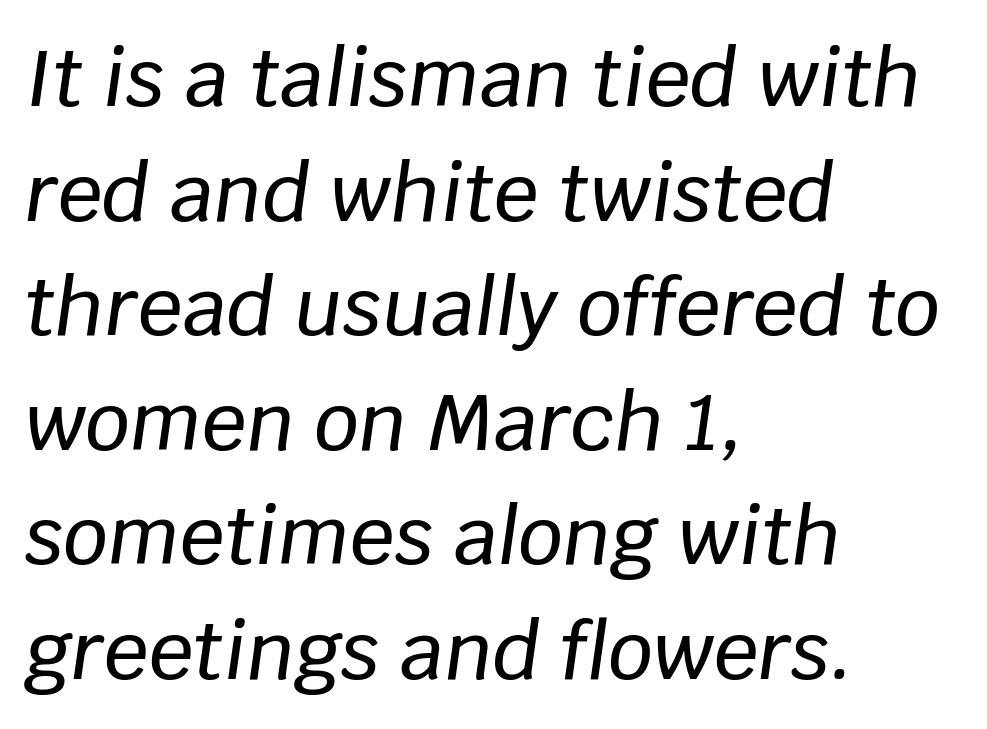
Q: Is the text italic (slanted)? A: Yes, it leans right by about 8 degrees.
Q: Is the text underlined? A: No.
Q: How is the paragraph aligned? A: Left-aligned.
Q: Is the spacing between letters normal or unusually wide? A: Normal.
Q: Is the spacing between lines tight, normal or loose? A: Normal.
Q: Width (condensed, normal, or wide)? A: Normal.
Q: Stroke contrast? A: Low.
Q: x-height? A: Large.
Q: Monospaced? A: No.
